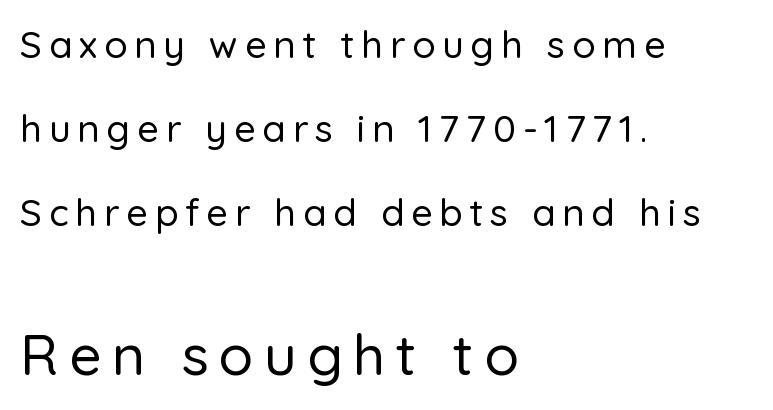
{"serif": "no", "italic": "no", "width": "normal", "stroke_contrast": "low", "x_height": "medium", "monospaced": "no", "underline": "no", "align": "left", "line_spacing": "loose", "line_spacing_ratio": 2.21, "larger_block": "second", "size_ratio": 1.5, "glyph_px": 57}
